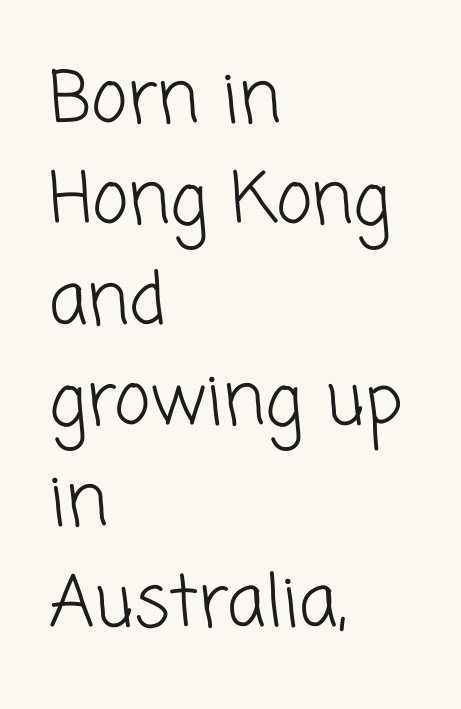
The image shows 70 px light sans-serif type; set left-aligned, normal line spacing (1.44x), normal letter spacing, not underlined; low stroke contrast and a medium x-height.
